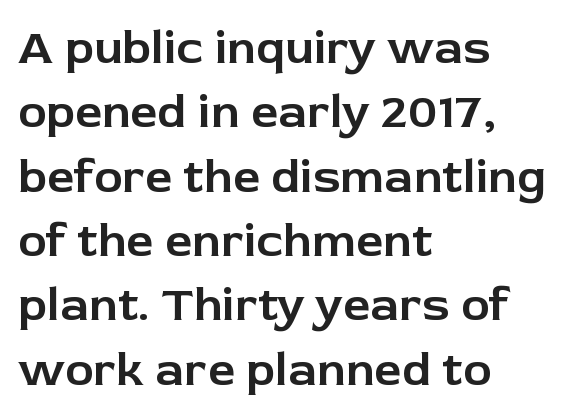
{"serif": "no", "italic": "no", "width": "normal", "stroke_contrast": "low", "x_height": "medium", "monospaced": "no", "underline": "no", "align": "left", "line_spacing": "normal", "line_spacing_ratio": 1.34, "letter_spacing": "normal", "letter_spacing_em": 0.0, "glyph_px": 48}
